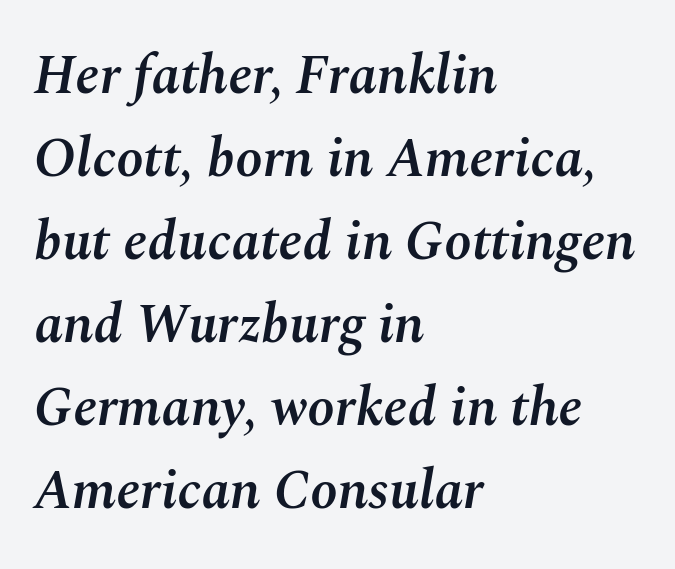
The image shows 55 px semibold type, italic (leaning right); set left-aligned, normal line spacing (1.51x), normal letter spacing, not underlined; medium stroke contrast and a medium x-height.
